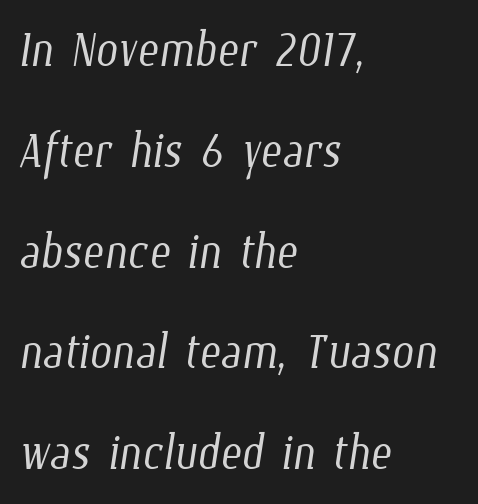
The image shows 63 px light, condensed type; set left-aligned, normal line spacing (1.6x), normal letter spacing, not underlined; low stroke contrast and a medium x-height.
